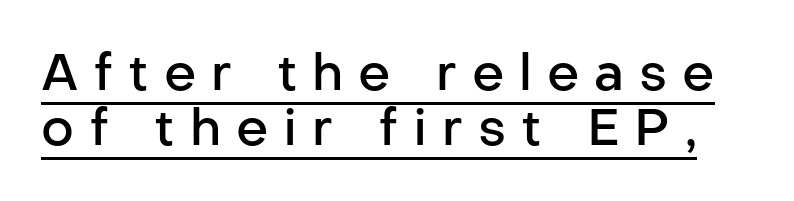
Do the letters lean? They stand straight. You can see a thin bar hugging the bottom of the glyphs. This sample uses a sans-serif face. Look at the stroke-to-counter ratio: somewhat heavy, a semibold. The block of text is dense from top to bottom, with scant space between rows.
